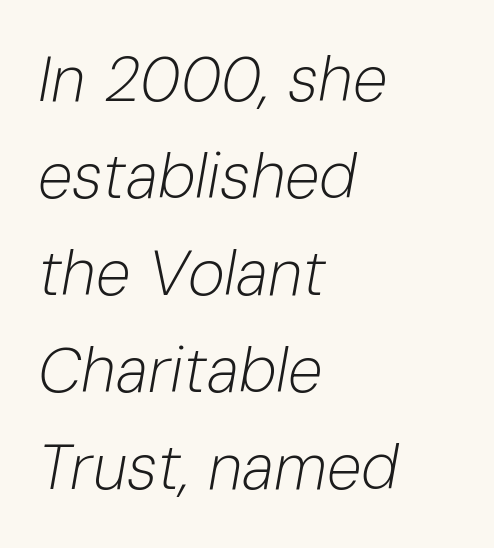
Rendered with sloped, italic letterforms. The letterforms sit at book weight or below. These lines keep a tight, regular rhythm from letter to letter. One-word summary of the alignment: left.
